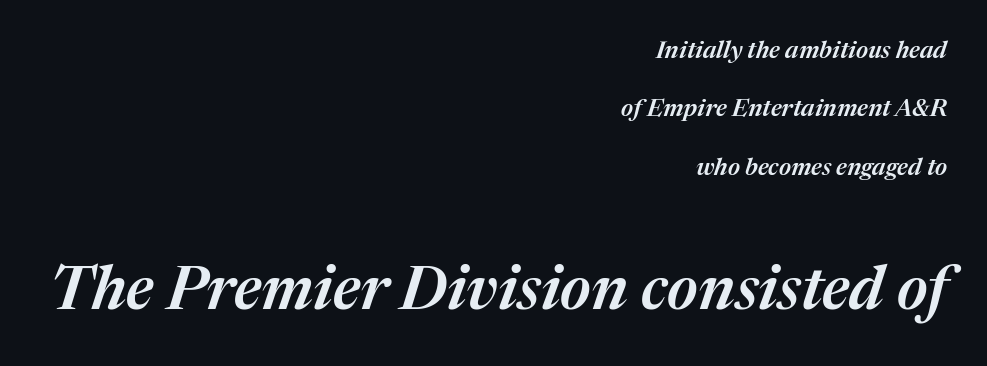
Emphasis-style slanted type is in use. The passage is arranged like a letterhead date or caption credit — flush right. Does extra space separate the letters? No, they use regular spacing. Typesetter's note: demi weight, one step under bold. The letters in the lower block stand taller than those in the block above.
